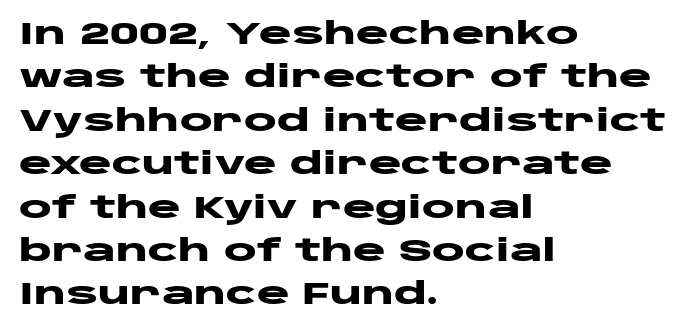
Q: Is the text bold? A: Yes.
Q: Is the text italic (slanted)? A: No, it is upright.
Q: Is the typeface a serif or a sans-serif typeface? A: Sans-serif.
Q: Is the text underlined? A: No.
Q: How is the paragraph aligned? A: Left-aligned.
Q: Is the spacing between letters normal or unusually wide? A: Normal.
Q: Is the spacing between lines tight, normal or loose? A: Normal.
Q: Width (condensed, normal, or wide)? A: Wide.
Q: Stroke contrast? A: Low.
Q: x-height? A: Large.
Q: Monospaced? A: No.
